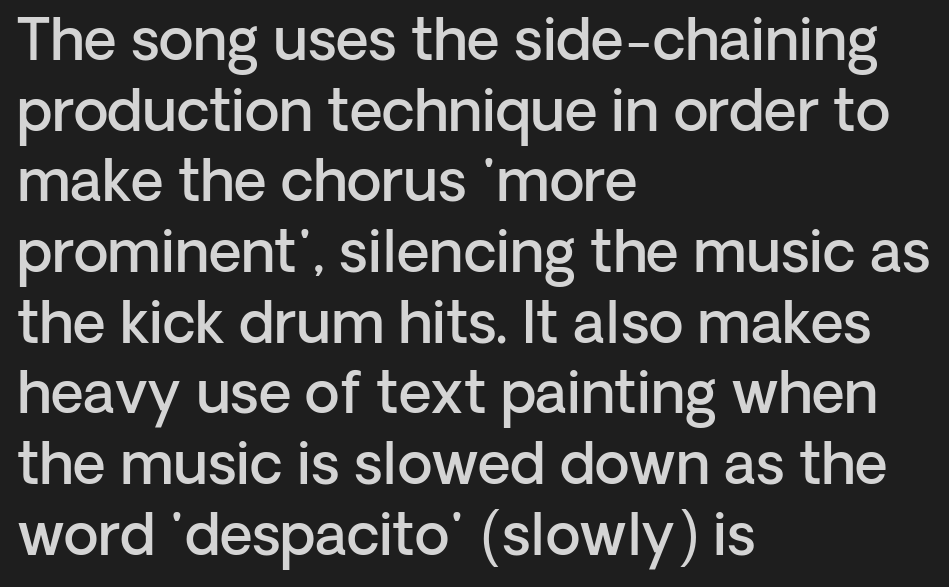
The image shows 57 px semibold sans-serif type, upright; set left-aligned, line spacing 1.24x, normal letter spacing, not underlined; low stroke contrast and a medium x-height.
